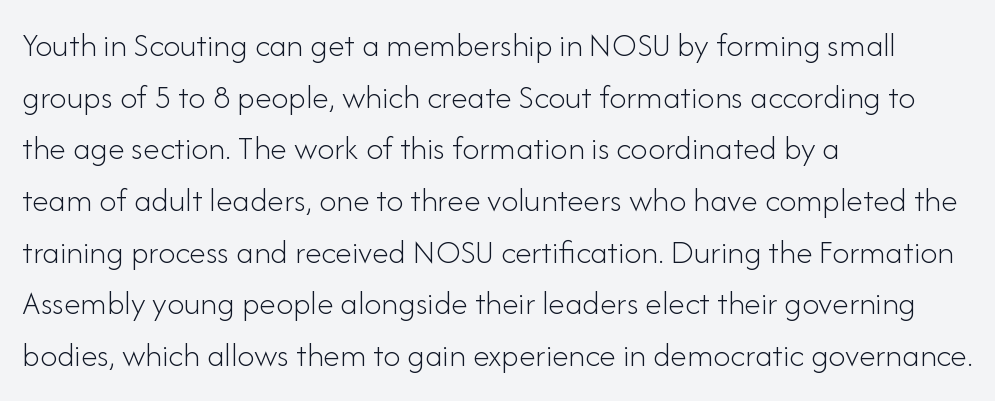
Evenly set lines give the paragraph a standard silhouette. The ragged edge is on the right, which tells us the setting is flush left. Inter-character spacing is left at the font's built-in metrics. Think of a printed novel: that variable character pitch is what you see here.
